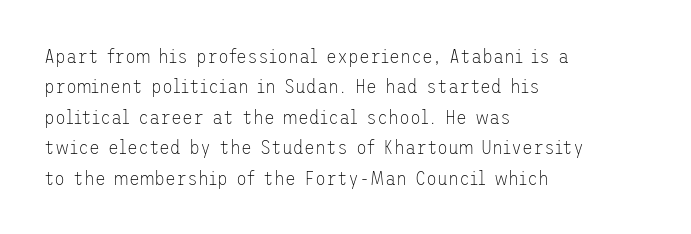
Q: Is the text bold? A: No.
Q: Is the text italic (slanted)? A: No, it is upright.
Q: Is the text underlined? A: No.
Q: How is the paragraph aligned? A: Left-aligned.
Q: Is the spacing between letters normal or unusually wide? A: Normal.
Q: Is the spacing between lines tight, normal or loose? A: Normal.
